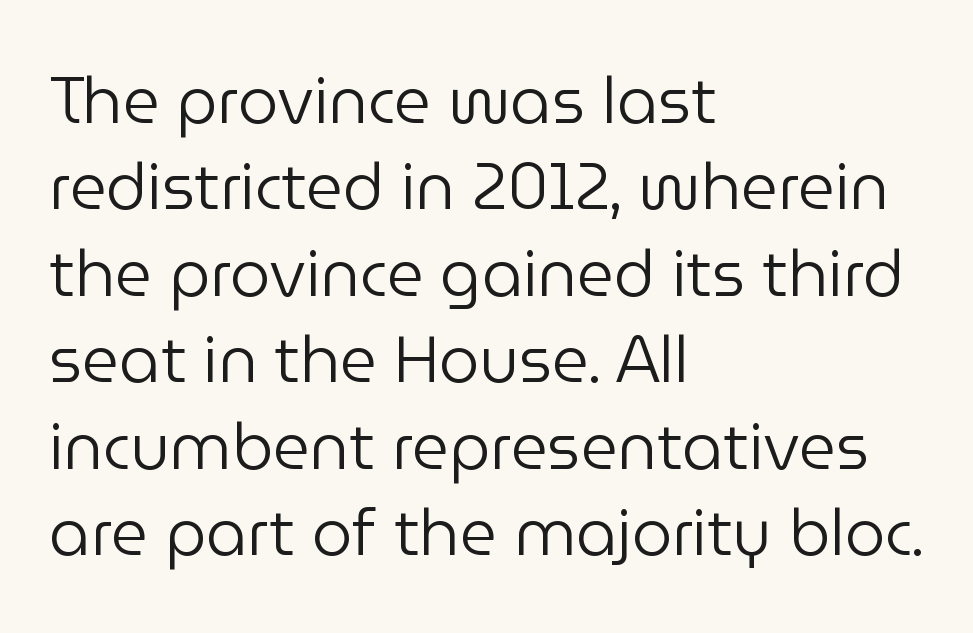
The image shows 64 px regular-weight sans-serif type, upright; set left-aligned, normal line spacing (1.35x), normal letter spacing, not underlined; low stroke contrast and a medium x-height.
